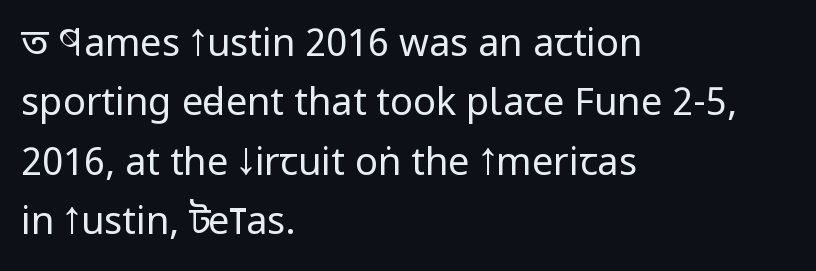
The image shows 38 px regular-weight, condensed sans-serif type, upright; set left-aligned, normal line spacing (1.56x), normal letter spacing, not underlined; low stroke contrast and a large x-height.
